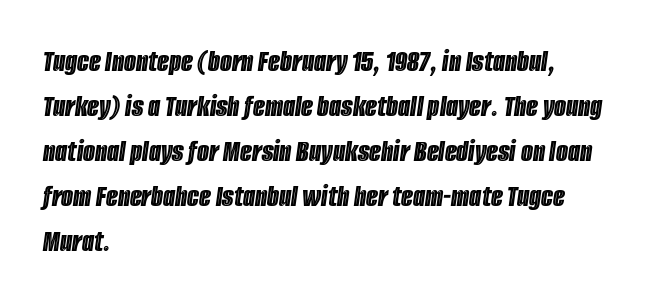
Q: Is the text italic (slanted)? A: Yes, it leans right by about 8 degrees.
Q: Is the text underlined? A: No.
Q: How is the paragraph aligned? A: Left-aligned.
Q: Is the spacing between letters normal or unusually wide? A: Normal.
Q: Is the spacing between lines tight, normal or loose? A: Normal.
Q: Width (condensed, normal, or wide)? A: Condensed.
Q: x-height? A: Large.
Q: Monospaced? A: No.
